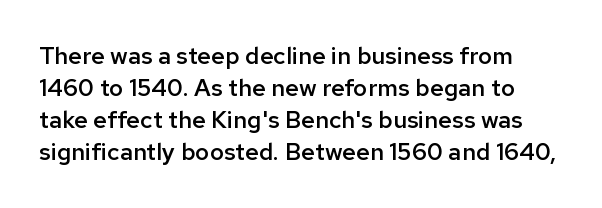
The image shows 24 px text type, upright; set normal line spacing (1.34x), normal letter spacing, not underlined.
